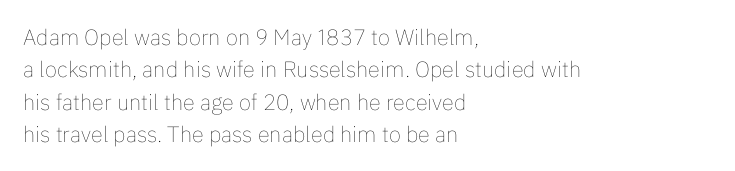
Does extra space separate the letters? No, they use regular spacing. Compared with a typical body face, this is equally light or lighter still. Casual observation: everything's shoved over to the left. This sample keeps an unexceptional amount of space between lines.
